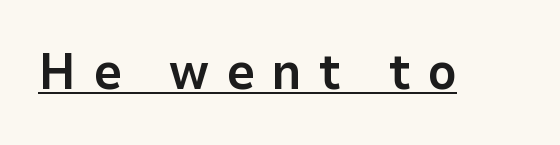
{"serif": "no", "italic": "no", "bold": "yes", "weight": "bold", "width": "normal", "stroke_contrast": "low", "x_height": "medium", "monospaced": "no", "underline": "yes", "letter_spacing": "wide", "letter_spacing_em": 0.34, "glyph_px": 50}
